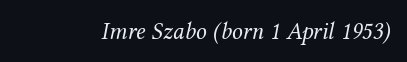
{"italic": "yes", "lean": "right", "slant_degrees": 12, "bold": "no", "underline": "no", "letter_spacing": "normal", "letter_spacing_em": 0.0, "glyph_px": 24}
